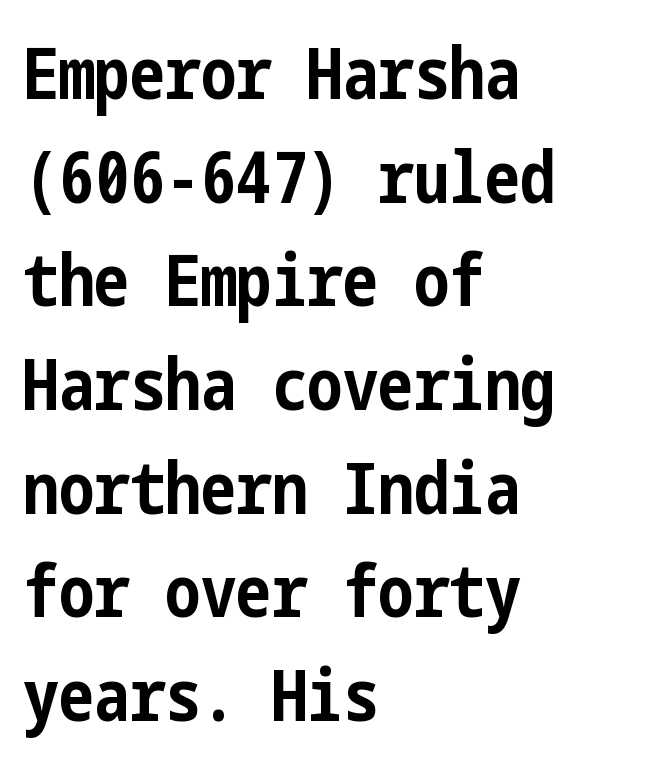
A typesetter would mark this as roman, not italic. You can tell from the bare stems that sans-serif type was used. Look at the tracking — it's just the regular setting, nothing added. The leading is moderate, giving the passage an even texture. Lines of text with bare space underneath.
